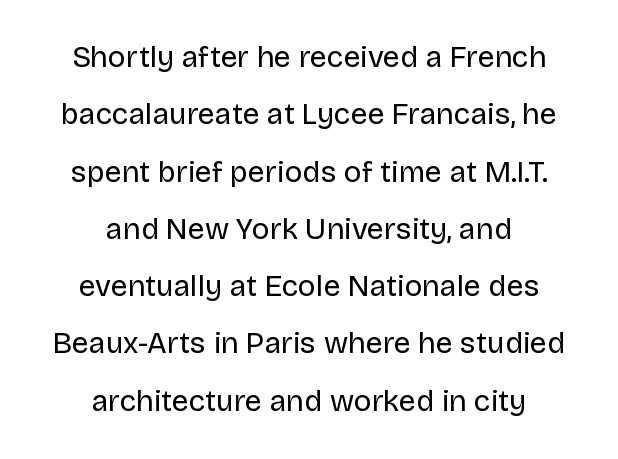
The image shows 30 px regular-weight sans-serif type, upright; set centered, loose line spacing (1.91x), normal letter spacing, not underlined; low stroke contrast and a large x-height.
